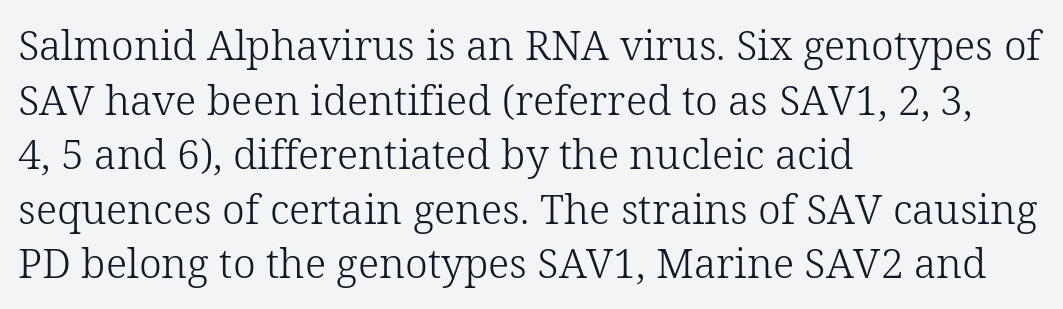
The image shows 41 px light serif type, upright; set left-aligned, normal line spacing (1.33x), normal letter spacing, not underlined; low stroke contrast and a medium x-height.
